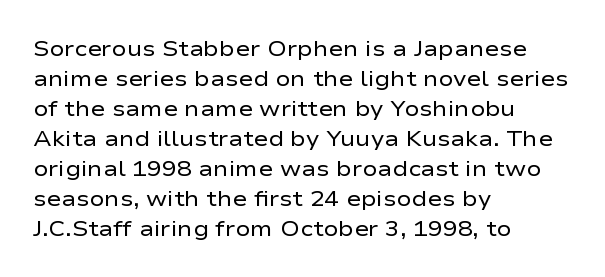
Reading down the column, the eye jumps a familiar distance to each next line. Left-aligned paragraph, ragged on the right. Check under the words: just untouched page. Nope, not italic — everything's standing straight.
